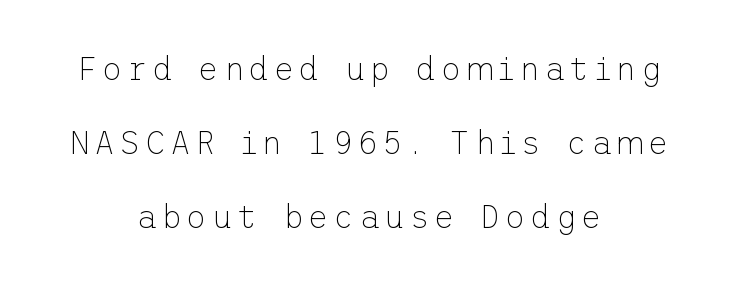
{"serif": "no", "italic": "no", "bold": "no", "weight": "thin", "width": "normal", "stroke_contrast": "low", "x_height": "medium", "underline": "no", "align": "center", "line_spacing": "loose", "line_spacing_ratio": 2.31, "glyph_px": 32}
